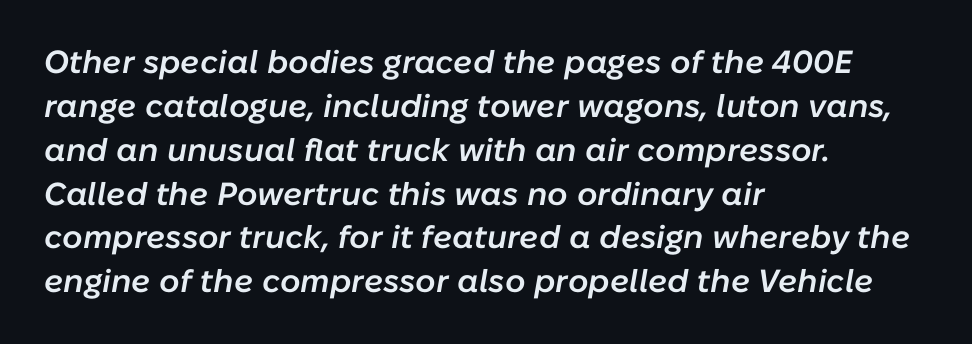
Q: Is the text bold? A: Semi-bold.
Q: Is the text italic (slanted)? A: Yes, it leans right by about 10 degrees.
Q: Is the text underlined? A: No.
Q: How is the paragraph aligned? A: Left-aligned.
Q: Is the spacing between letters normal or unusually wide? A: Normal.
Q: Is the spacing between lines tight, normal or loose? A: Normal.
Q: Width (condensed, normal, or wide)? A: Normal.
Q: Stroke contrast? A: Low.
Q: x-height? A: Medium.
Q: Monospaced? A: No.
